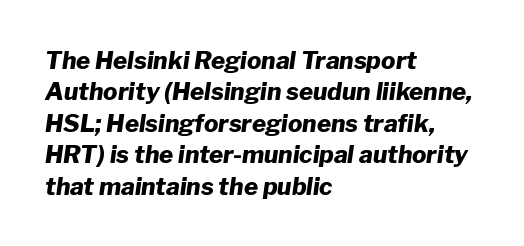
{"italic": "yes", "lean": "right", "slant_degrees": 8, "bold": "yes", "underline": "no", "align": "left", "line_spacing": "normal", "line_spacing_ratio": 1.31, "letter_spacing": "normal", "letter_spacing_em": 0.0, "glyph_px": 24}
